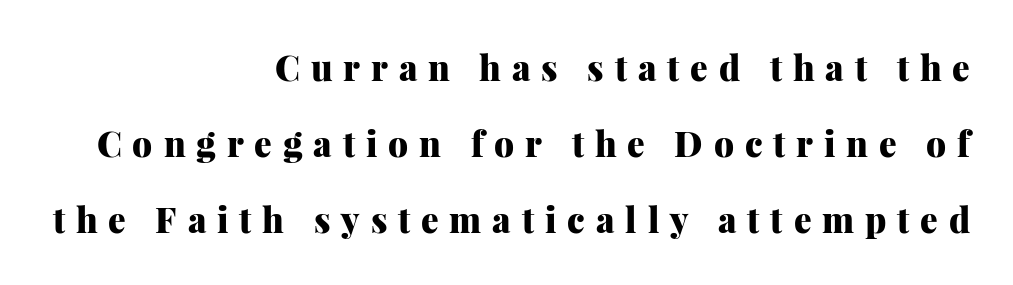
{"serif": "yes", "italic": "no", "bold": "yes", "weight": "heavy", "width": "normal", "stroke_contrast": "medium", "x_height": "medium", "monospaced": "no", "underline": "no", "align": "right", "line_spacing": "loose", "line_spacing_ratio": 2.17, "letter_spacing": "wide", "letter_spacing_em": 0.31, "glyph_px": 35}
